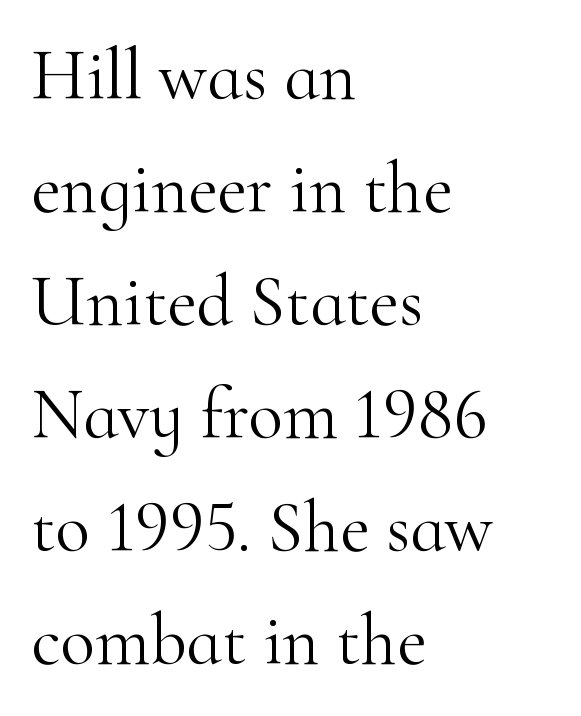
{"serif": "yes", "italic": "no", "bold": "no", "weight": "light", "width": "normal", "stroke_contrast": "high", "x_height": "small", "monospaced": "no", "underline": "no", "align": "left", "line_spacing": "normal", "line_spacing_ratio": 1.57, "letter_spacing": "normal", "letter_spacing_em": 0.0, "glyph_px": 72}
